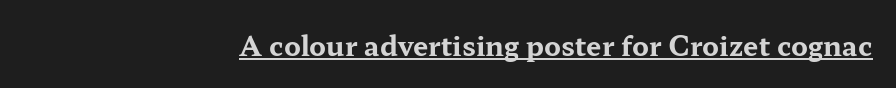
The image shows 27 px bold type, upright; set right-aligned, normal letter spacing, underlined.
